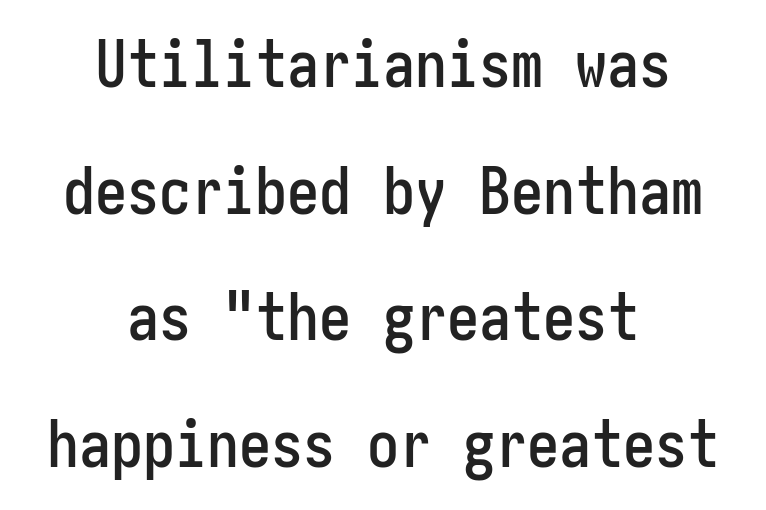
The image shows 64 px condensed sans-serif type, upright; set centered, loose line spacing (1.98x), normal letter spacing, not underlined; low stroke contrast and a medium x-height.
